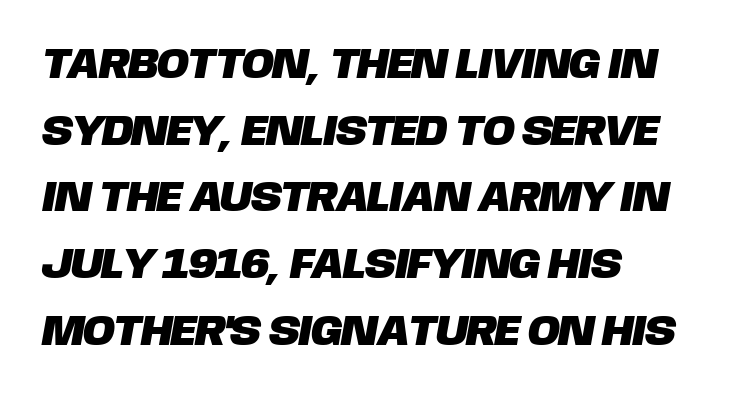
The strip under each line holds only bare page. Does the copy run flush right? No — it runs flush left. Caption: standard tracking, unaltered. The block of text has a typical density, with ordinary space between rows. No feet cap the strokes, marking this as sans-serif type. Looks like regular typesetting: each glyph gets only the width it needs.
